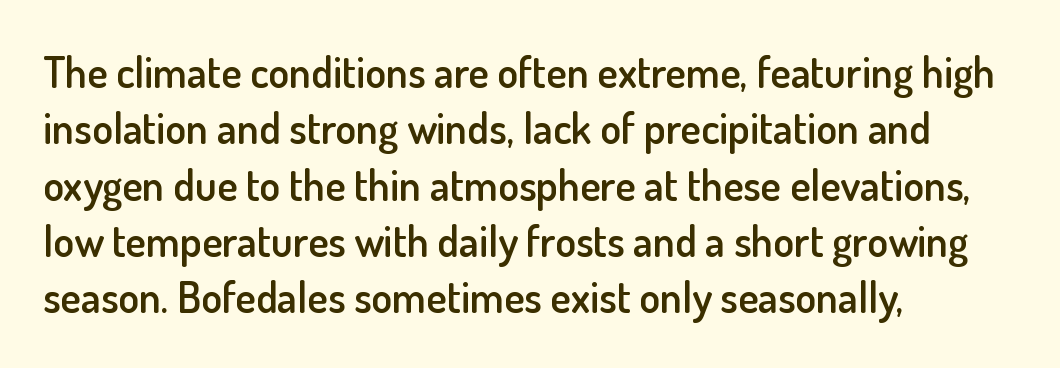
The image shows 43 px semibold sans-serif type, upright; set left-aligned, normal line spacing (1.31x), normal letter spacing, not underlined; low stroke contrast and a small x-height.
